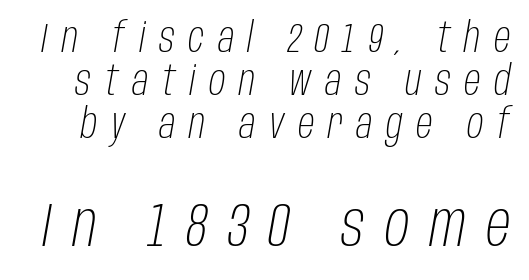
Q: Is the text bold? A: No.
Q: Is the text italic (slanted)? A: Yes, it leans right by about 10 degrees.
Q: Is the text underlined? A: No.
Q: Is the spacing between letters normal or unusually wide? A: Unusually wide.
Q: Is the spacing between lines tight, normal or loose? A: Tight.
Q: Which block of text is set in a larger size, the first (top) or the second (bottom)? A: The second (bottom) one.
Q: Width (condensed, normal, or wide)? A: Condensed.
Q: Stroke contrast? A: Low.
Q: x-height? A: Large.
Q: Monospaced? A: No.
